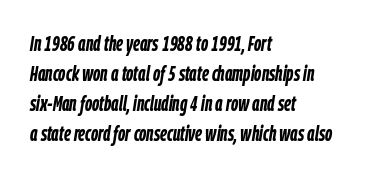
Q: Is the text bold? A: Yes.
Q: Is the text italic (slanted)? A: Yes, it leans right by about 9 degrees.
Q: Is the text underlined? A: No.
Q: How is the paragraph aligned? A: Left-aligned.
Q: Is the spacing between letters normal or unusually wide? A: Normal.
Q: Is the spacing between lines tight, normal or loose? A: Normal.
